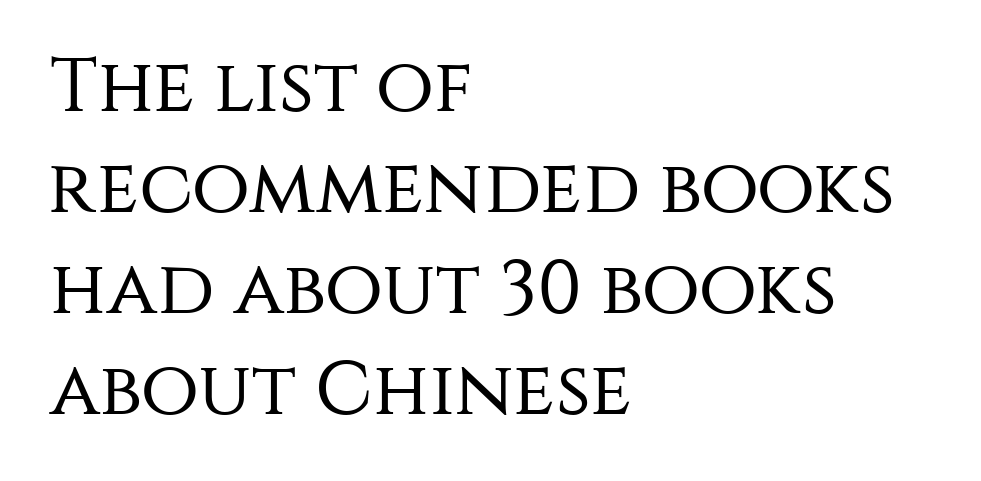
Q: Is the text bold? A: No.
Q: Is the text italic (slanted)? A: No, it is upright.
Q: Is the typeface a serif or a sans-serif typeface? A: Sans-serif.
Q: Is the text underlined? A: No.
Q: How is the paragraph aligned? A: Left-aligned.
Q: Is the spacing between letters normal or unusually wide? A: Normal.
Q: Is the spacing between lines tight, normal or loose? A: Normal.
Q: Width (condensed, normal, or wide)? A: Normal.
Q: Stroke contrast? A: Medium.
Q: x-height? A: Large.
Q: Monospaced? A: No.
